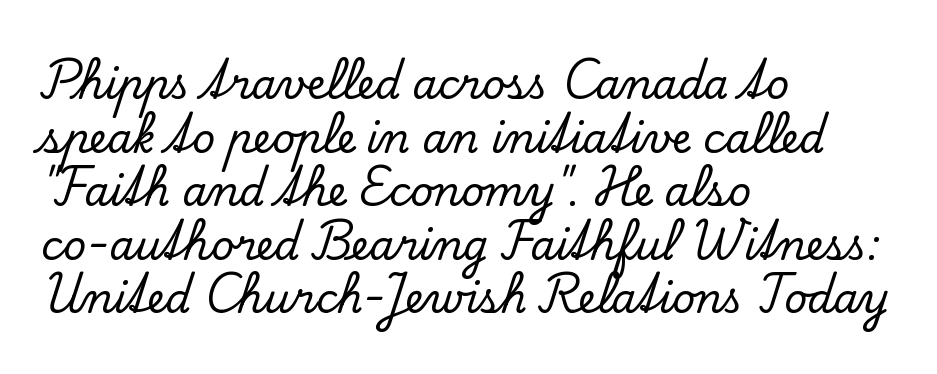
Compared with typical paragraphs, the rows here are spaced about the same. Nobody drew a line under any word here. Character widths vary here, with narrow letters taking less room than wide ones. Teacher's note: observe the even left margin — that is flush-left alignment. The passage shown is typeset with a serif family.
